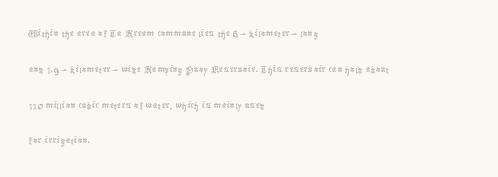
{"italic": "no", "bold": "no", "underline": "no", "align": "left", "line_spacing": "normal", "line_spacing_ratio": 1.49, "letter_spacing": "normal", "letter_spacing_em": 0.0, "glyph_px": 24}
